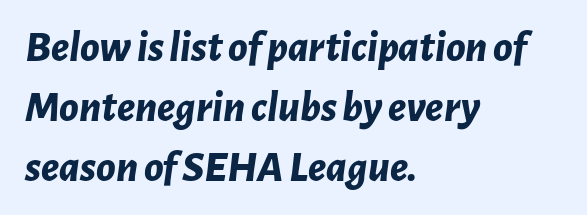
Q: Is the text bold? A: Yes.
Q: Is the text italic (slanted)? A: Yes, it leans right by about 7 degrees.
Q: Is the text underlined? A: No.
Q: How is the paragraph aligned? A: Left-aligned.
Q: Is the spacing between letters normal or unusually wide? A: Normal.
Q: Is the spacing between lines tight, normal or loose? A: Normal.
Q: Width (condensed, normal, or wide)? A: Normal.
Q: Stroke contrast? A: Low.
Q: x-height? A: Medium.
Q: Monospaced? A: No.
